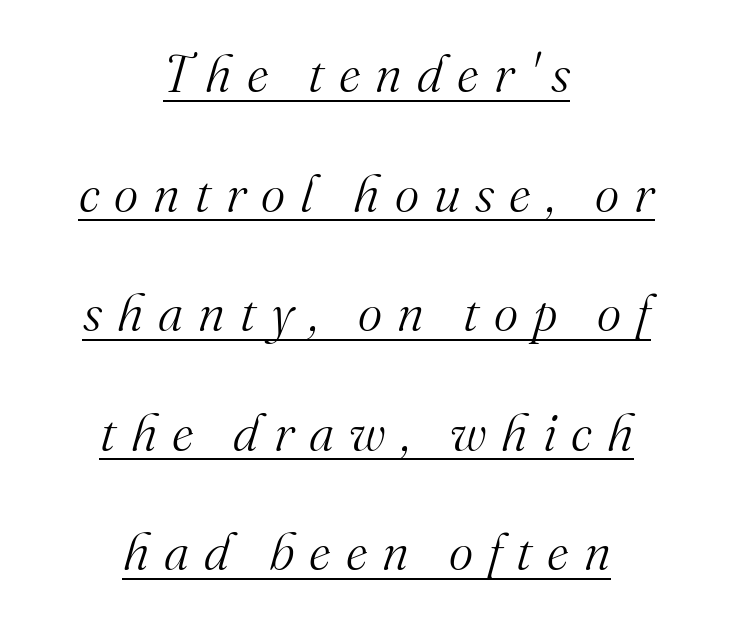
This rendering widens character spacing well past its baseline value. Check the space under the baseline: a stroke is drawn there. Think standard paragraph weight, or any step lighter than that. One-word summary of the alignment: center. The letters advance in unequal steps, a hallmark of proportional type. Airy leading.
